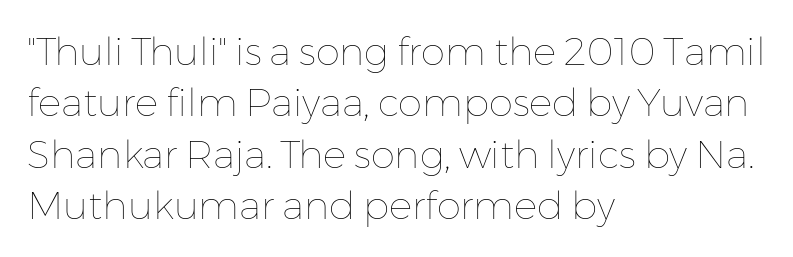
{"italic": "no", "bold": "no", "weight": "thin", "width": "normal", "stroke_contrast": "low", "x_height": "medium", "monospaced": "no", "underline": "no", "align": "left", "line_spacing": "normal", "line_spacing_ratio": 1.32, "letter_spacing": "normal", "letter_spacing_em": 0.0, "glyph_px": 39}
